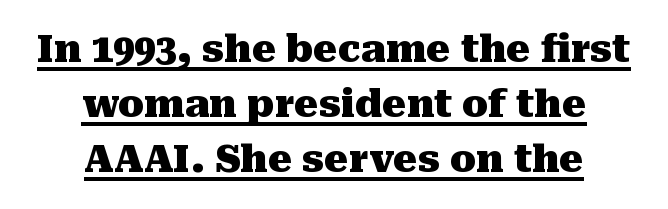
Each letter keeps its own natural width here, so spacing adapts to shape. As a designer I'd log this as weight 700, bold. Glyph-to-glyph distance matches everyday printed text. Stroke terminals: seriffed. Horizontal alignment here is central, giving a formal, balanced look. This sample keeps an unexceptional amount of space between lines.
